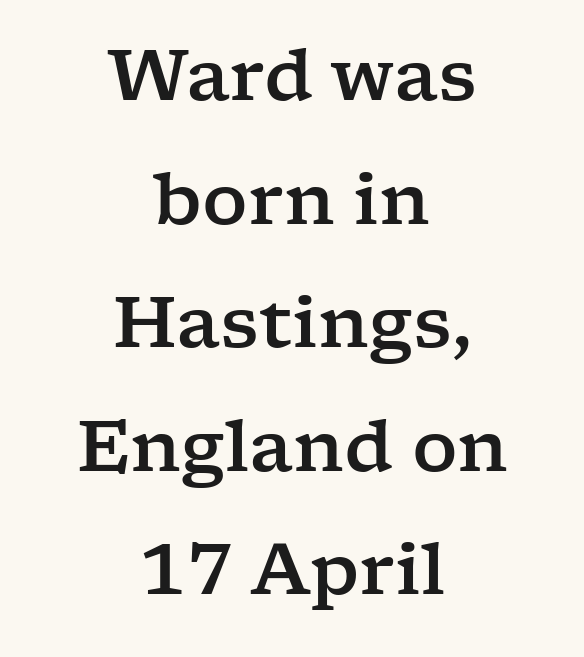
This rendering uses center alignment, leaving both contours irregular but symmetric. Quick note: not italic, upright. The typeface chosen for these lines features serifs. The words here are not underlined. Note the varied advance widths — an 'i' is clearly narrower than an 'm'. Each word holds together tightly as a unit, with standard inter-letter gaps.
